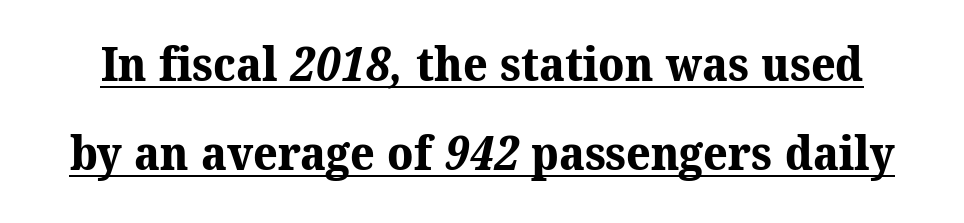
Q: Is the text bold? A: Yes.
Q: Is the typeface a serif or a sans-serif typeface? A: Serif.
Q: Is the text underlined? A: Yes.
Q: Is the spacing between letters normal or unusually wide? A: Normal.
Q: Width (condensed, normal, or wide)? A: Normal.
Q: Stroke contrast? A: Medium.
Q: x-height? A: Medium.
Q: Monospaced? A: No.
